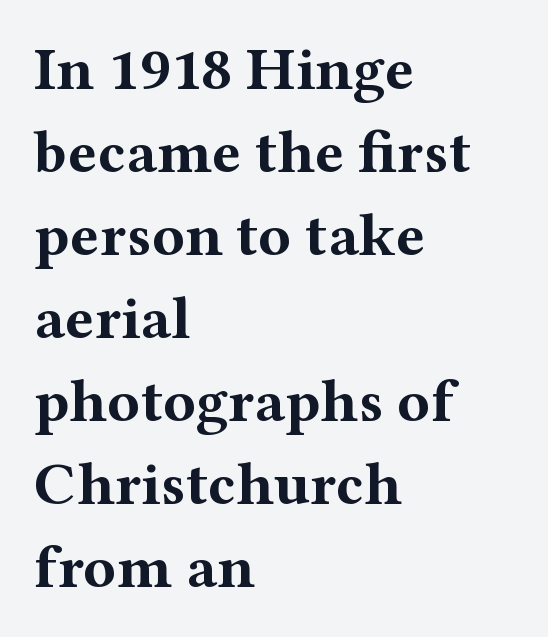
{"serif": "yes", "italic": "no", "bold": "yes", "weight": "bold", "width": "wide", "stroke_contrast": "medium", "x_height": "medium", "monospaced": "no", "underline": "no", "align": "left", "line_spacing": "normal", "line_spacing_ratio": 1.36, "letter_spacing": "normal", "letter_spacing_em": 0.0, "glyph_px": 61}
